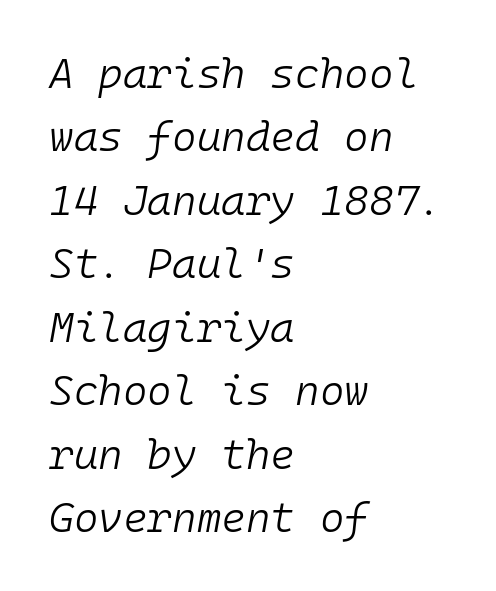
Q: Is the text bold? A: No.
Q: Is the text italic (slanted)? A: Yes, it leans right by about 10 degrees.
Q: Is the text underlined? A: No.
Q: How is the paragraph aligned? A: Left-aligned.
Q: Is the spacing between letters normal or unusually wide? A: Normal.
Q: Is the spacing between lines tight, normal or loose? A: Normal.
Q: Width (condensed, normal, or wide)? A: Normal.
Q: Stroke contrast? A: Low.
Q: x-height? A: Medium.
Q: Monospaced? A: Yes.
